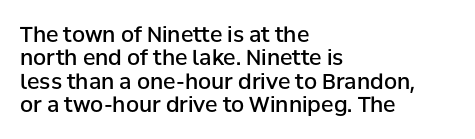
The string is rendered with underlining switched off. Does the copy run flush right? No — it runs flush left. Default kerning and tracking; the words read as compact shapes. When letters stand straight like this, we call the style roman or upright.
